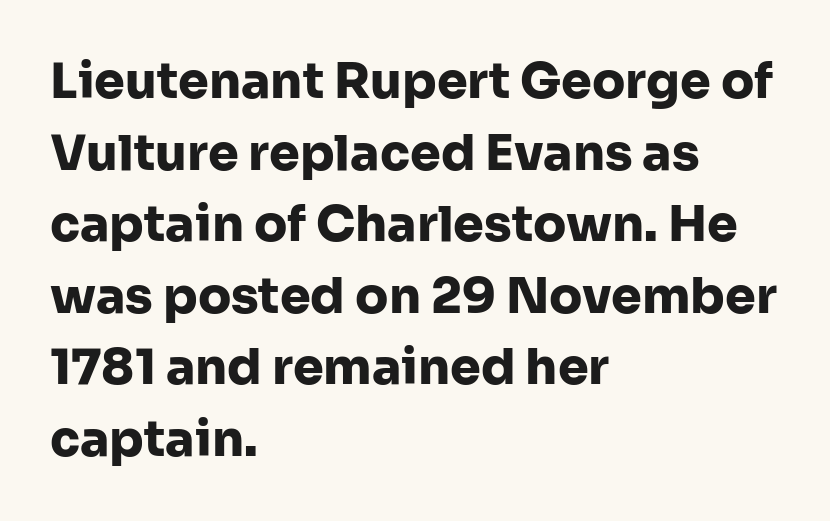
{"serif": "no", "italic": "no", "bold": "yes", "weight": "heavy", "width": "normal", "stroke_contrast": "low", "x_height": "medium", "monospaced": "no", "underline": "no", "align": "left", "line_spacing": "normal", "line_spacing_ratio": 1.46, "letter_spacing": "normal", "letter_spacing_em": 0.0, "glyph_px": 49}
